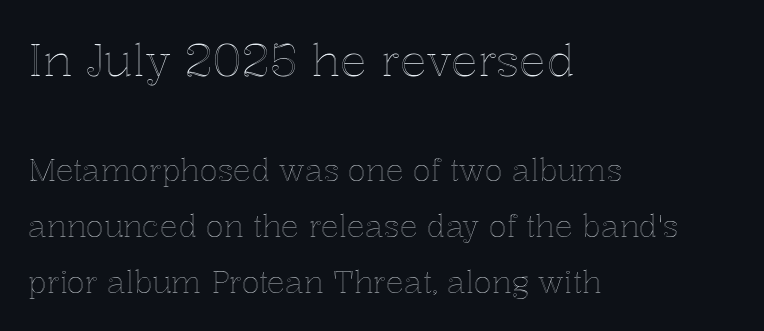
Q: Is the text italic (slanted)? A: No, it is upright.
Q: Is the text underlined? A: No.
Q: How is the paragraph aligned? A: Left-aligned.
Q: Is the spacing between letters normal or unusually wide? A: Normal.
Q: Which block of text is set in a larger size, the first (top) or the second (bottom)? A: The first (top) one.
Q: Width (condensed, normal, or wide)? A: Normal.
Q: x-height? A: Medium.
Q: Monospaced? A: No.
